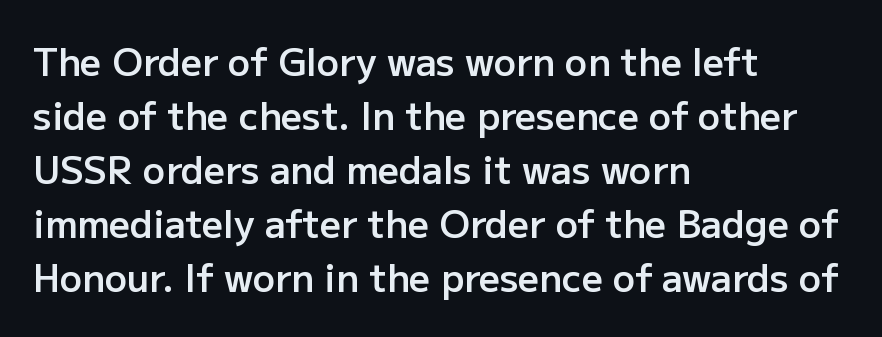
The image shows 37 px semibold sans-serif type, upright; set left-aligned, normal line spacing (1.46x), normal letter spacing, not underlined; low stroke contrast and a medium x-height.
